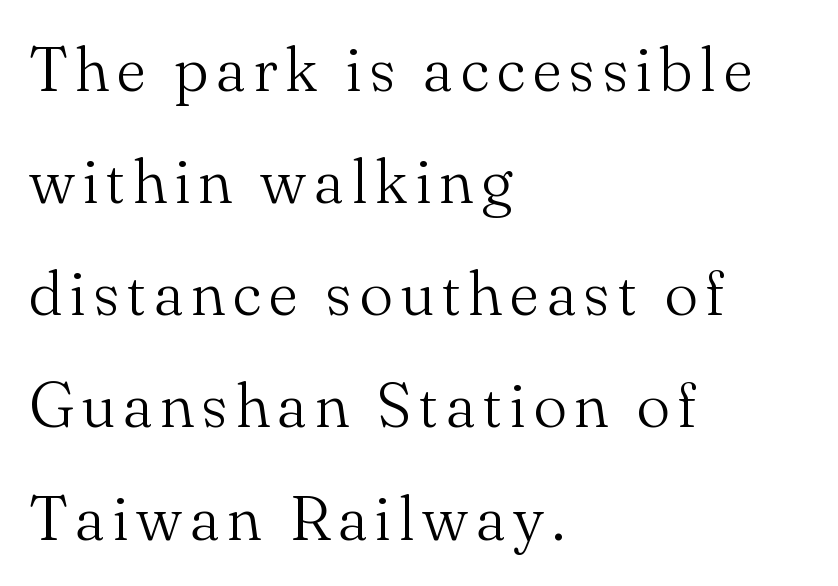
Q: Is the text bold? A: No.
Q: Is the text italic (slanted)? A: No, it is upright.
Q: Is the typeface a serif or a sans-serif typeface? A: Serif.
Q: Is the text underlined? A: No.
Q: How is the paragraph aligned? A: Left-aligned.
Q: Width (condensed, normal, or wide)? A: Normal.
Q: Stroke contrast? A: Medium.
Q: x-height? A: Small.
Q: Monospaced? A: No.
